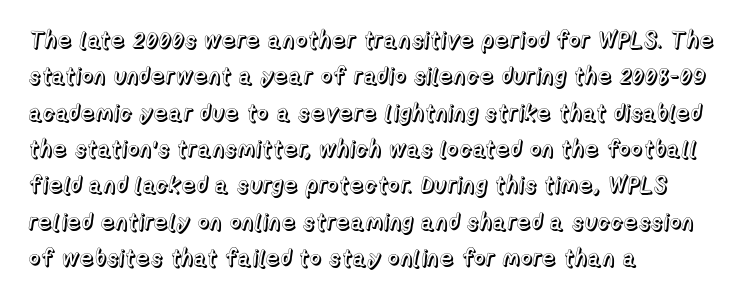
{"underline": "no", "align": "left", "line_spacing": "normal", "line_spacing_ratio": 1.58, "letter_spacing": "normal", "letter_spacing_em": 0.0, "glyph_px": 23}
